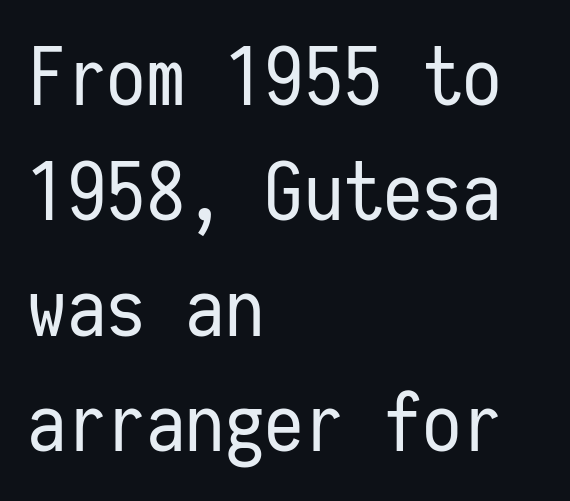
The image shows 79 px regular-weight, condensed sans-serif type, upright, monospaced; set left-aligned, normal line spacing (1.46x), normal letter spacing, not underlined; low stroke contrast and a medium x-height.
